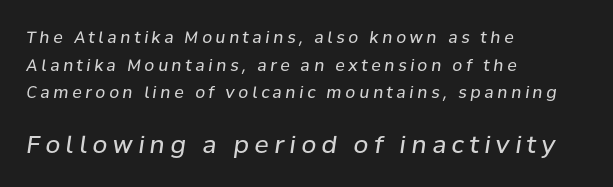
{"italic": "yes", "lean": "right", "slant_degrees": 8, "bold": "no", "underline": "no", "align": "left", "line_spacing_ratio": 1.72, "letter_spacing": "wide", "letter_spacing_em": 0.23, "larger_block": "second", "size_ratio": 1.5, "glyph_px": 24}
